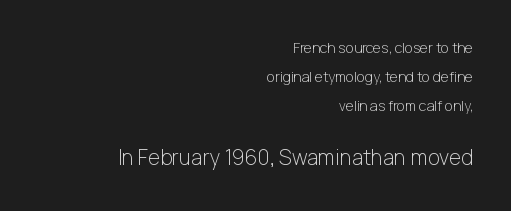
{"italic": "no", "bold": "no", "underline": "no", "align": "right", "line_spacing": "loose", "line_spacing_ratio": 2.08, "letter_spacing": "normal", "letter_spacing_em": 0.0, "larger_block": "second", "size_ratio": 1.5, "glyph_px": 21}
